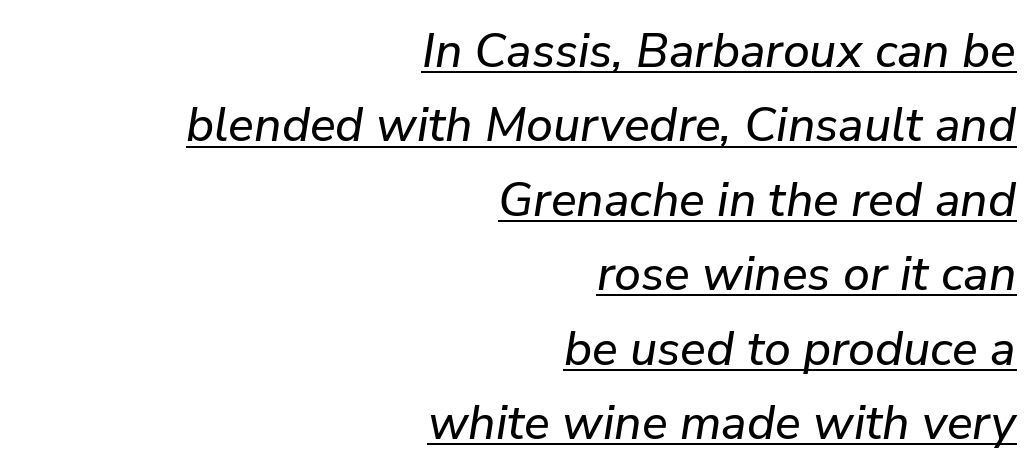
Q: Is the text italic (slanted)? A: Yes, it leans right by about 9 degrees.
Q: Is the text underlined? A: Yes.
Q: How is the paragraph aligned? A: Right-aligned.
Q: Is the spacing between letters normal or unusually wide? A: Normal.
Q: Is the spacing between lines tight, normal or loose? A: Normal.
Q: Width (condensed, normal, or wide)? A: Normal.
Q: Stroke contrast? A: Low.
Q: x-height? A: Medium.
Q: Monospaced? A: No.
